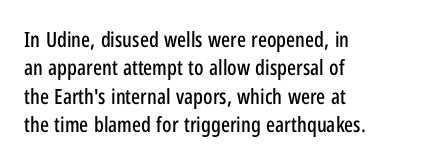
Posture: upright roman. The foot of each line stays bare and open. The passage shown stacks its lines at a standard gap. Alignment: flush left. The horizontal fit of the characters is conventional and even.
